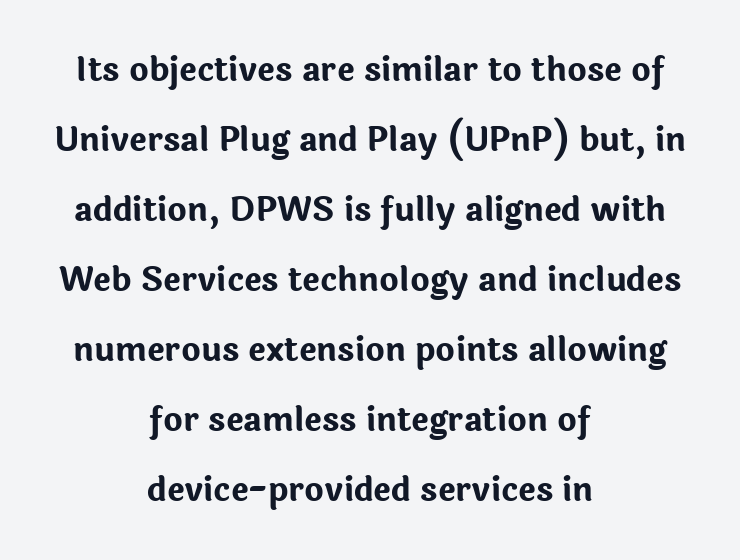
The passage shown is emphatically bold. You can tell it's not italic because the verticals are truly vertical. Is there much room between lines? Yes — plenty of vertical air separates them. Proportional: the letters do not fall into vertical columns. Each letter's strokes conclude bluntly, with no projecting serifs.
